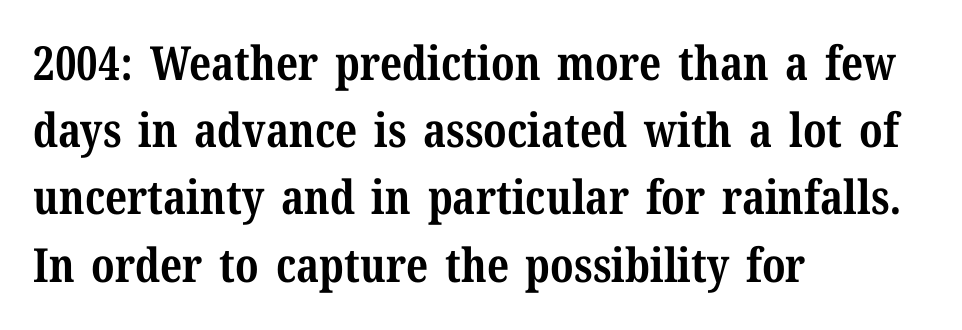
{"serif": "yes", "italic": "no", "bold": "yes", "weight": "bold", "width": "normal", "stroke_contrast": "medium", "x_height": "medium", "monospaced": "no", "underline": "no", "align": "left", "line_spacing": "normal", "line_spacing_ratio": 1.43, "letter_spacing": "normal", "letter_spacing_em": 0.0, "glyph_px": 47}
